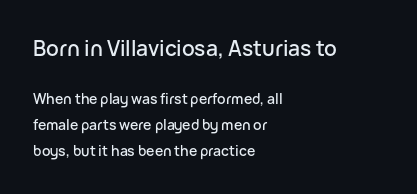
Q: Is the text italic (slanted)? A: No, it is upright.
Q: Is the text underlined? A: No.
Q: How is the paragraph aligned? A: Left-aligned.
Q: Is the spacing between letters normal or unusually wide? A: Normal.
Q: Which block of text is set in a larger size, the first (top) or the second (bottom)? A: The first (top) one.
